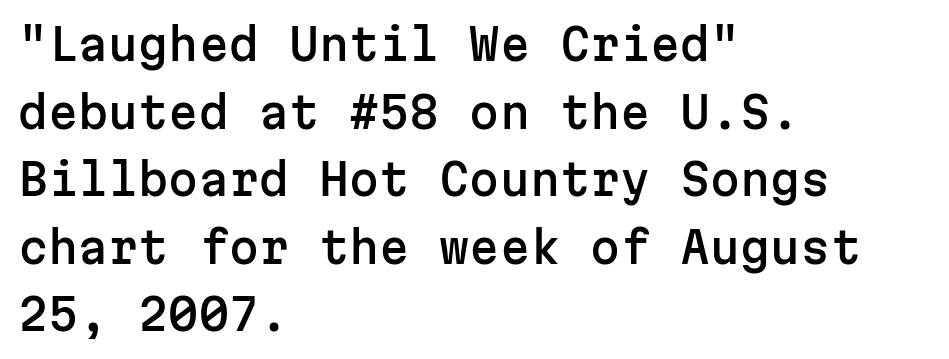
The image shows 43 px sans-serif type, upright, monospaced; set left-aligned, normal line spacing (1.57x), normal letter spacing, not underlined; low stroke contrast and a medium x-height.
